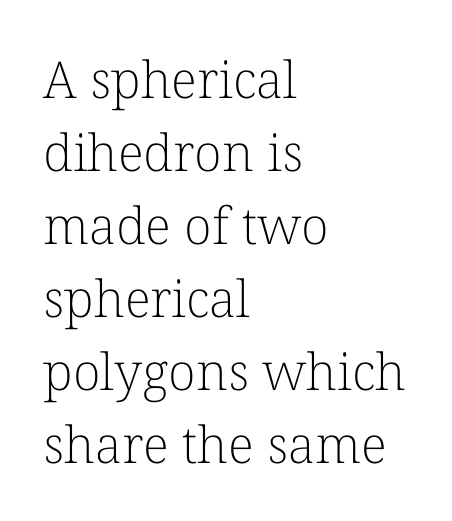
The rendering uses a moderate line-height, typical for paragraphs. The specimen reads as upright at a glance. Spacing verdict: proportional, widths tailored to each character. To sum up the face: it has serifs.
